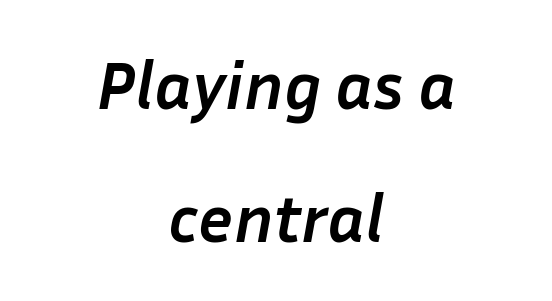
Q: Is the text bold? A: Yes.
Q: Is the text italic (slanted)? A: Yes, it leans right by about 10 degrees.
Q: Is the text underlined? A: No.
Q: How is the paragraph aligned? A: Centered.
Q: Is the spacing between letters normal or unusually wide? A: Normal.
Q: Is the spacing between lines tight, normal or loose? A: Loose.
Q: Width (condensed, normal, or wide)? A: Normal.
Q: Stroke contrast? A: Low.
Q: x-height? A: Medium.
Q: Monospaced? A: No.
